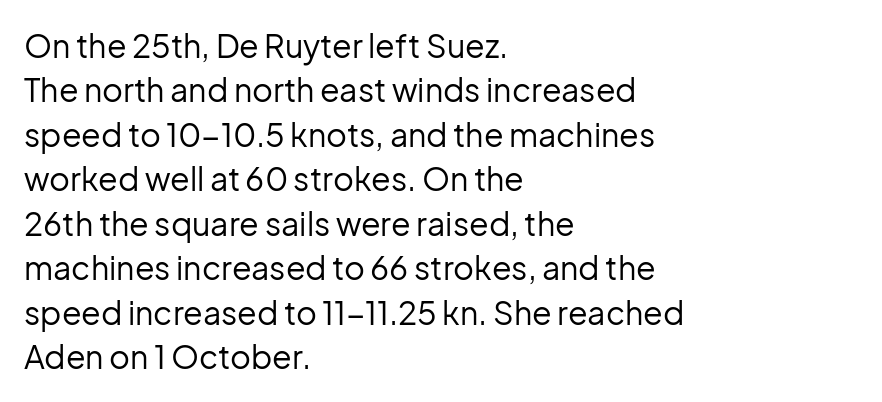
{"serif": "no", "italic": "no", "bold": "no", "weight": "regular", "width": "normal", "stroke_contrast": "low", "x_height": "medium", "monospaced": "no", "underline": "no", "align": "left", "line_spacing": "normal", "line_spacing_ratio": 1.39, "letter_spacing": "normal", "letter_spacing_em": 0.0, "glyph_px": 32}
